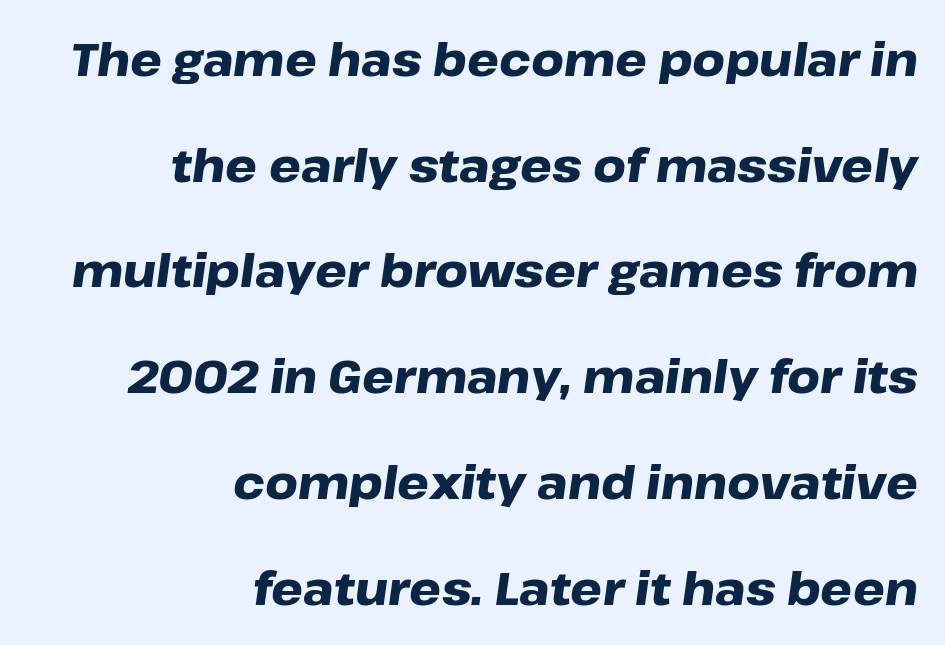
{"italic": "yes", "lean": "right", "slant_degrees": 8, "bold": "yes", "weight": "heavy", "width": "wide", "stroke_contrast": "low", "x_height": "medium", "monospaced": "no", "underline": "no", "align": "right", "line_spacing": "loose", "line_spacing_ratio": 2.35, "letter_spacing": "normal", "letter_spacing_em": 0.0, "glyph_px": 45}
